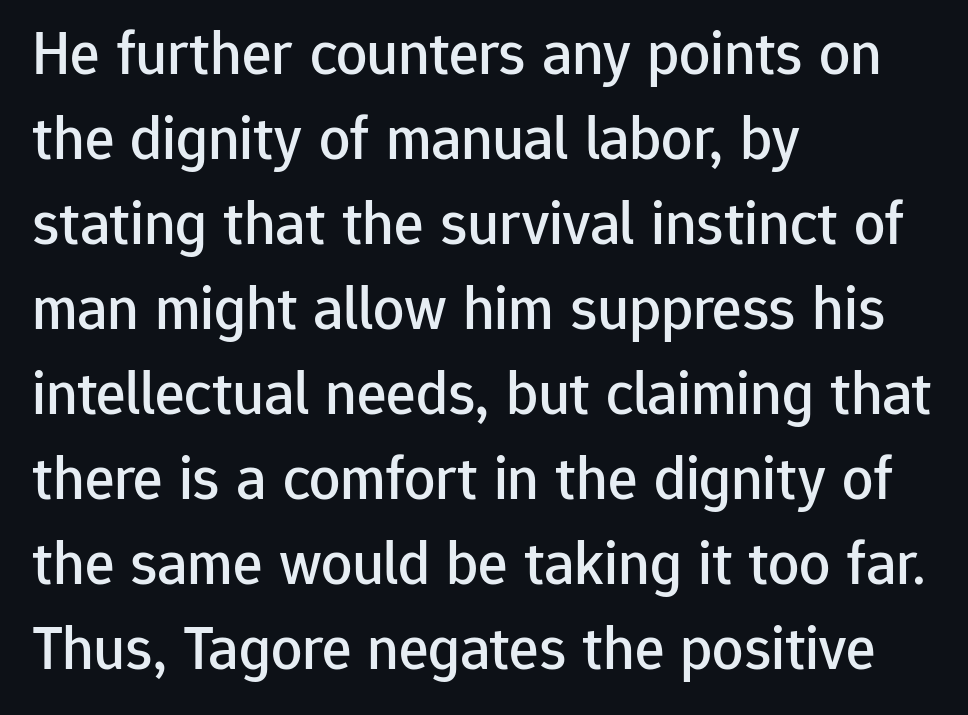
{"serif": "no", "italic": "no", "width": "normal", "stroke_contrast": "low", "x_height": "medium", "monospaced": "no", "underline": "no", "align": "left", "line_spacing": "normal", "line_spacing_ratio": 1.37, "letter_spacing": "normal", "letter_spacing_em": 0.0, "glyph_px": 62}
